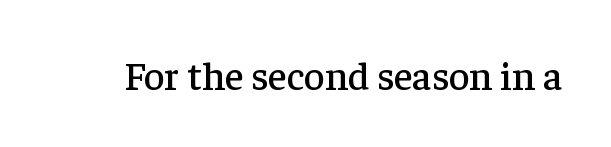
Q: Is the text italic (slanted)? A: No, it is upright.
Q: Is the typeface a serif or a sans-serif typeface? A: Serif.
Q: Is the text underlined? A: No.
Q: Is the spacing between letters normal or unusually wide? A: Normal.
Q: Width (condensed, normal, or wide)? A: Normal.
Q: Stroke contrast? A: Low.
Q: x-height? A: Medium.
Q: Monospaced? A: No.
